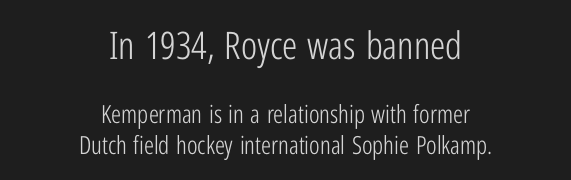
Q: Is the text bold? A: No.
Q: Is the text italic (slanted)? A: No, it is upright.
Q: Is the typeface a serif or a sans-serif typeface? A: Sans-serif.
Q: Is the text underlined? A: No.
Q: How is the paragraph aligned? A: Centered.
Q: Is the spacing between letters normal or unusually wide? A: Normal.
Q: Which block of text is set in a larger size, the first (top) or the second (bottom)? A: The first (top) one.
Q: Width (condensed, normal, or wide)? A: Condensed.
Q: Stroke contrast? A: Low.
Q: x-height? A: Medium.
Q: Monospaced? A: No.
